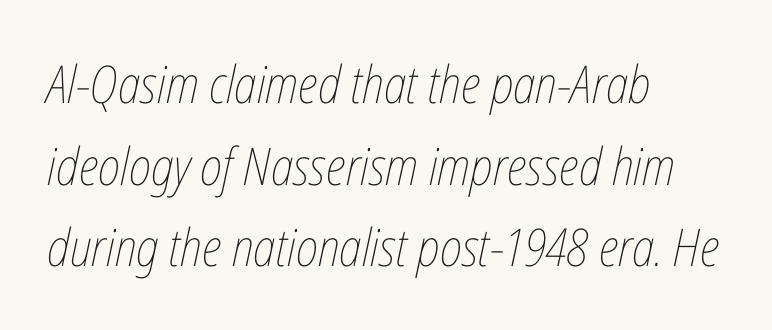
Stroke mass is kept to a normal reading level or below. Check under the words: just untouched page. You could call the tracking neutral — neither tight nor loose. Spacing verdict: proportional, widths tailored to each character. The lines sit at an ordinary, default distance from one another.
